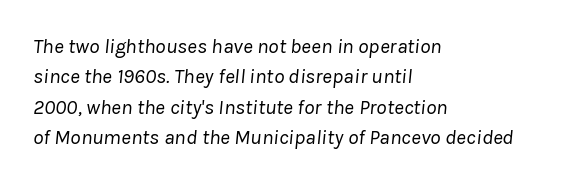
In terms of leading, this rendering sits right in the middle. Default kerning and tracking; the words read as compact shapes. It's the slanting kind of type. Each row of text sits above clean, open space. All the whitespace from short lines collects on the right. Compared with a typical body face, this is equally light or lighter still.
